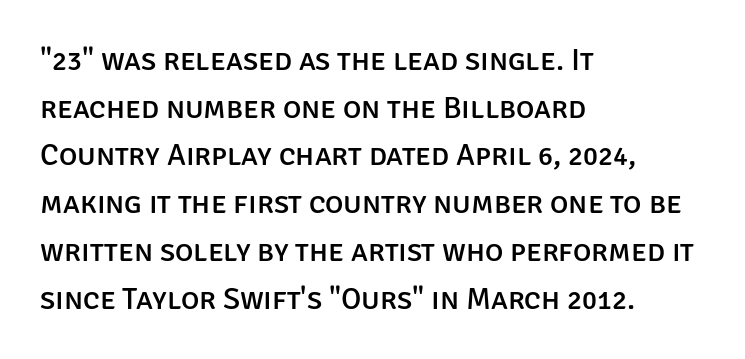
Q: Is the text italic (slanted)? A: No, it is upright.
Q: Is the typeface a serif or a sans-serif typeface? A: Sans-serif.
Q: Is the text underlined? A: No.
Q: How is the paragraph aligned? A: Left-aligned.
Q: Is the spacing between letters normal or unusually wide? A: Normal.
Q: Is the spacing between lines tight, normal or loose? A: Normal.
Q: Width (condensed, normal, or wide)? A: Normal.
Q: Stroke contrast? A: Low.
Q: x-height? A: Large.
Q: Monospaced? A: No.
